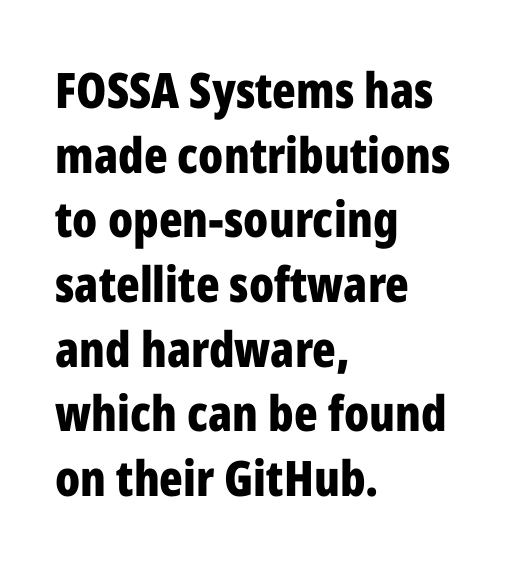
The image shows 49 px bold, condensed sans-serif type, upright; set left-aligned, normal line spacing (1.32x), normal letter spacing, not underlined; low stroke contrast and a medium x-height.
